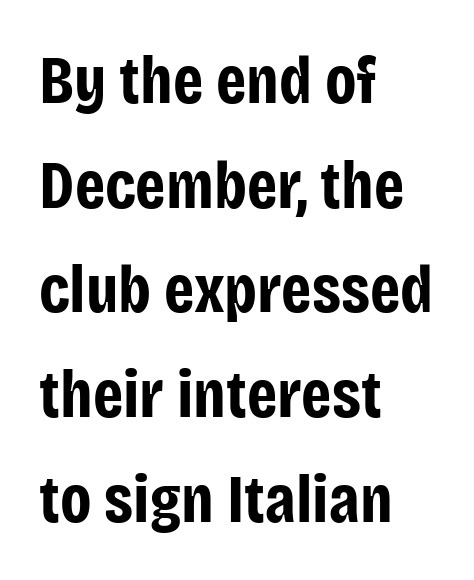
{"serif": "no", "italic": "no", "bold": "yes", "weight": "bold", "width": "condensed", "stroke_contrast": "low", "x_height": "large", "monospaced": "no", "underline": "no", "align": "left", "line_spacing": "normal", "line_spacing_ratio": 1.54, "letter_spacing": "normal", "letter_spacing_em": 0.0, "glyph_px": 68}
